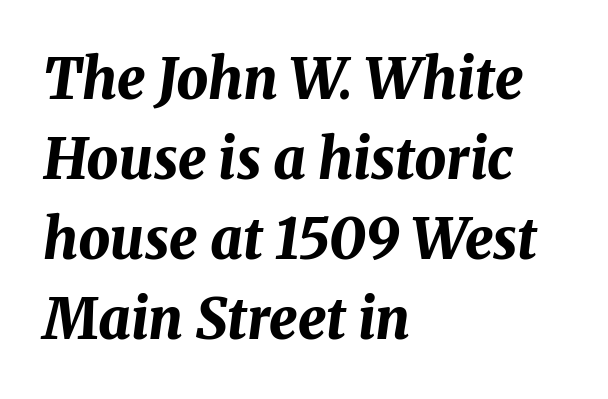
The face used here is proportionally spaced, like ordinary book or web type. The typography opts for an oblique posture over an upright one. Words appear dense and cohesive because spacing is normal. Just letters on the line, the space beneath them empty. Compared with a centered layout, this one pins lines to the left instead. The lines sit at an ordinary, default distance from one another.
